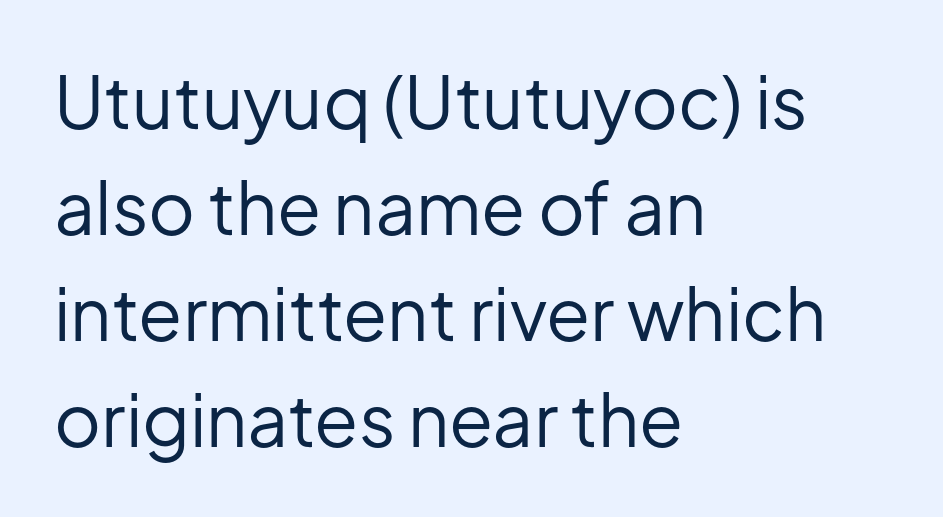
{"serif": "no", "italic": "no", "bold": "no", "weight": "regular", "width": "normal", "stroke_contrast": "low", "x_height": "medium", "monospaced": "no", "underline": "no", "align": "left", "line_spacing": "normal", "line_spacing_ratio": 1.47, "letter_spacing": "normal", "letter_spacing_em": 0.0, "glyph_px": 72}
